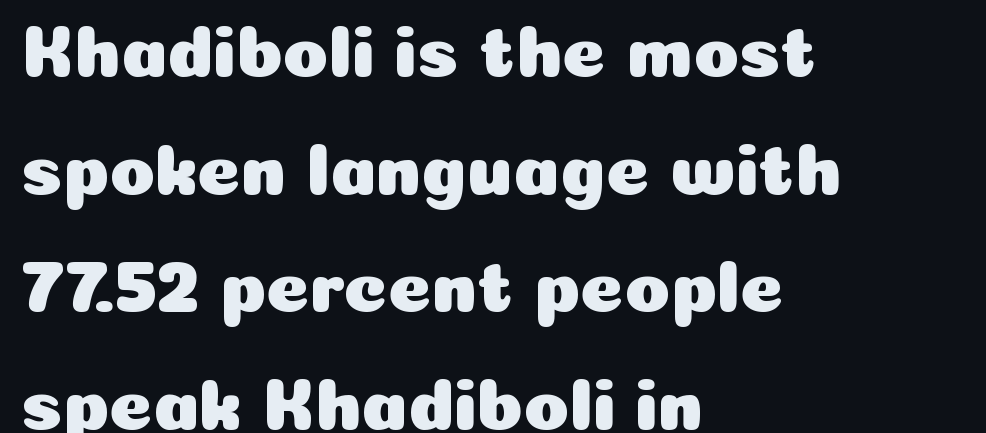
{"serif": "no", "italic": "no", "width": "normal", "stroke_contrast": "low", "x_height": "medium", "monospaced": "no", "underline": "no", "align": "left", "line_spacing": "normal", "line_spacing_ratio": 1.59, "letter_spacing": "normal", "letter_spacing_em": 0.0, "glyph_px": 74}
